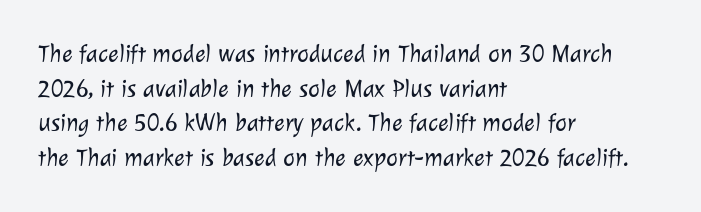
These lines keep a tight, regular rhythm from letter to letter. Quick note: underline off. This sample is left-justified, so line endings fall wherever the words run out. The cut favours lightness, reaching ordinary text weight at its darkest. Leading matches the norm, producing a regular column.
